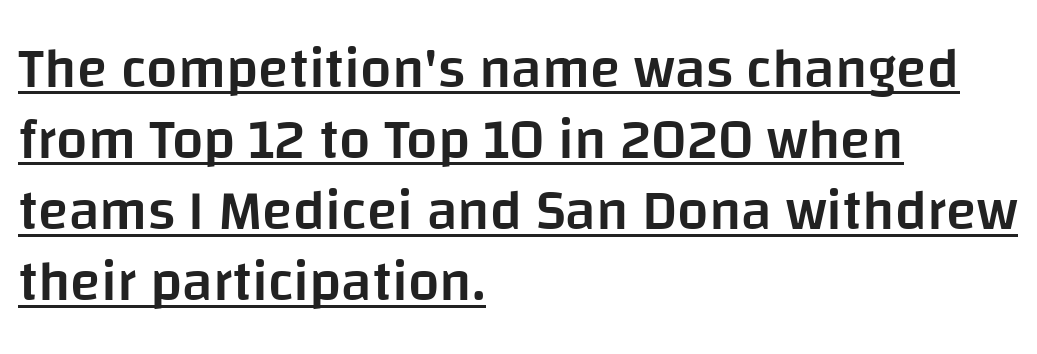
To sum up the face: it is a sans, with no serifs. These lines are rendered in a variable-pitch font. A classic flush-left, rag-right setting is used for this passage. Baseline-to-baseline distance is the conventional proportion of letter height.
